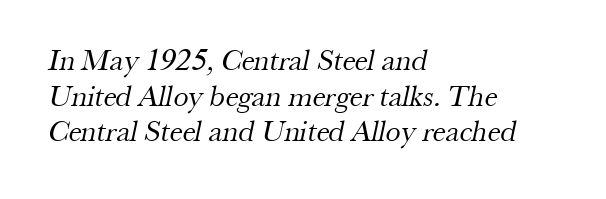
Character widths vary here, with narrow letters taking less room than wide ones. This is not heavy type; no bold has been used. Is the block centered? No — it sits flush against the left margin. This sample uses plain, unmodified letter spacing. Beneath every word, the page is bare. Letterform terminals end in serifs throughout the passage.
